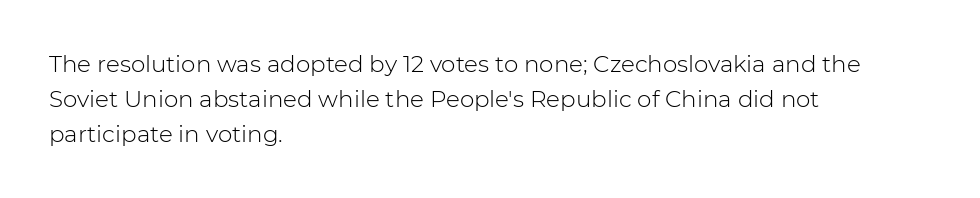
Q: Is the text bold? A: No.
Q: Is the text italic (slanted)? A: No, it is upright.
Q: Is the text underlined? A: No.
Q: How is the paragraph aligned? A: Left-aligned.
Q: Is the spacing between letters normal or unusually wide? A: Normal.
Q: Is the spacing between lines tight, normal or loose? A: Normal.
